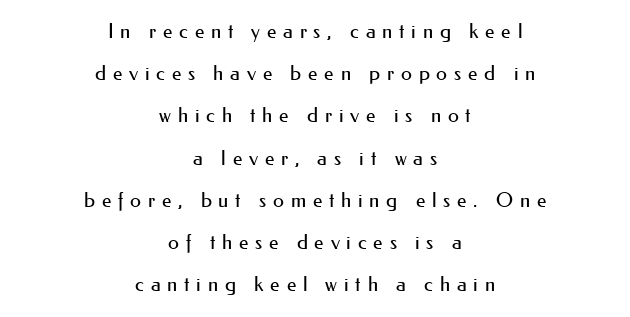
The image shows 20 px text type, upright; set centered, loose line spacing (2.11x), unusually wide letter spacing (+0.34 em), not underlined.
